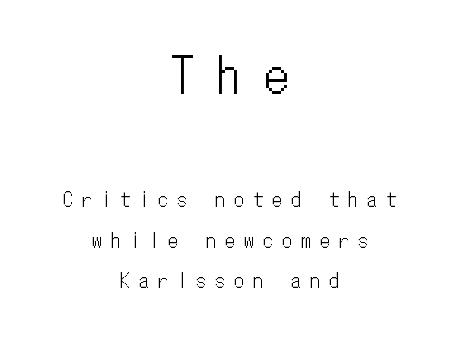
Q: Is the text italic (slanted)? A: No, it is upright.
Q: Is the text underlined? A: No.
Q: How is the paragraph aligned? A: Centered.
Q: Is the spacing between letters normal or unusually wide? A: Unusually wide.
Q: Is the spacing between lines tight, normal or loose? A: Loose.
Q: Which block of text is set in a larger size, the first (top) or the second (bottom)? A: The first (top) one.
Q: Width (condensed, normal, or wide)? A: Condensed.
Q: Stroke contrast? A: Low.
Q: x-height? A: Medium.
Q: Monospaced? A: Yes.
